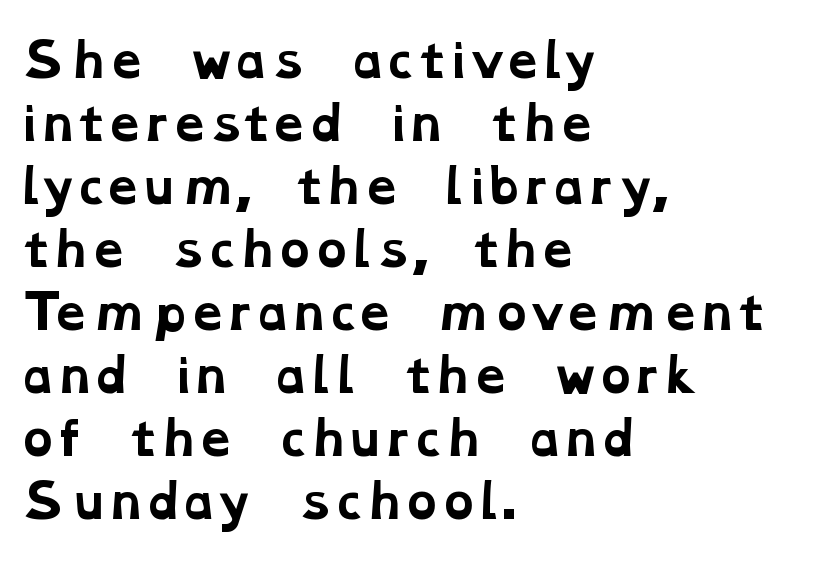
The image shows 46 px bold, wide serif type; set left-aligned, normal line spacing (1.37x), normal letter spacing, not underlined; low stroke contrast and a medium x-height.
